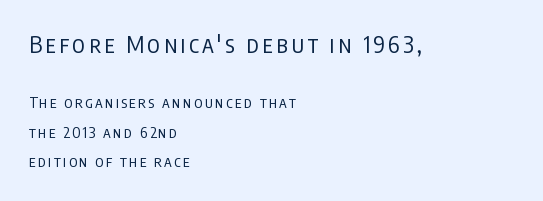
The image shows 23 px text type, upright; set left-aligned, loose line spacing (1.96x), not underlined; the first (top) block is 1.53x larger.
